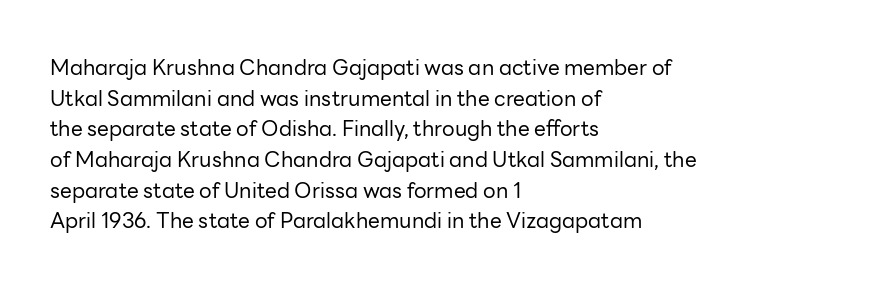
The image shows 21 px text type, upright; set left-aligned, normal line spacing (1.46x), normal letter spacing, not underlined.
